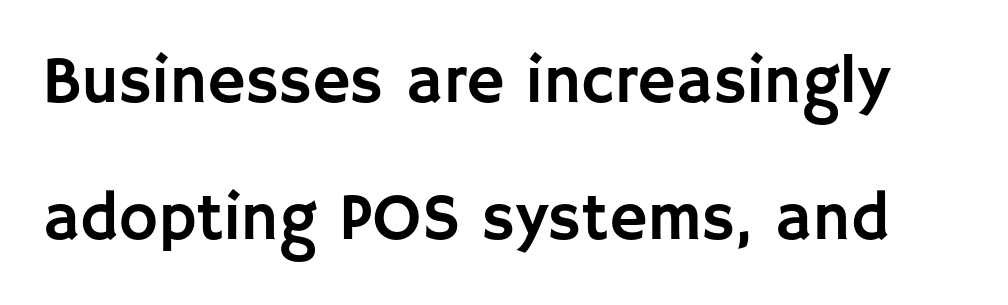
{"serif": "no", "italic": "no", "width": "normal", "stroke_contrast": "low", "x_height": "large", "monospaced": "no", "underline": "no", "line_spacing": "loose", "line_spacing_ratio": 2.07, "letter_spacing": "normal", "letter_spacing_em": 0.0, "glyph_px": 66}
